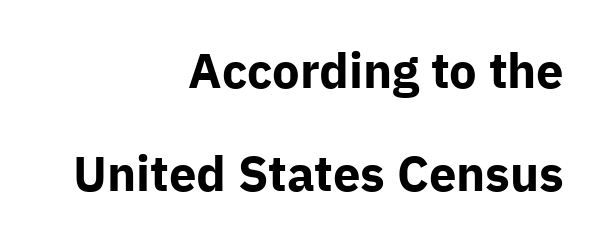
Q: Is the text bold? A: Yes.
Q: Is the text italic (slanted)? A: No, it is upright.
Q: Is the typeface a serif or a sans-serif typeface? A: Sans-serif.
Q: Is the text underlined? A: No.
Q: How is the paragraph aligned? A: Right-aligned.
Q: Is the spacing between letters normal or unusually wide? A: Normal.
Q: Is the spacing between lines tight, normal or loose? A: Loose.
Q: Width (condensed, normal, or wide)? A: Normal.
Q: Stroke contrast? A: Low.
Q: x-height? A: Medium.
Q: Monospaced? A: No.
